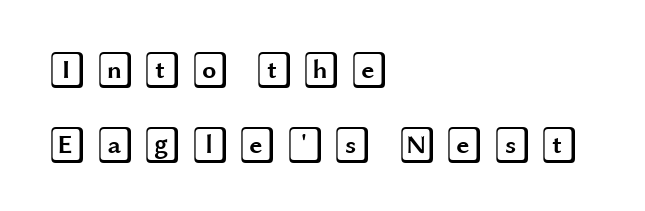
The line texture is sparse and dotted thanks to wide tracking. A bare baseline throughout the passage. A great deal of white space separates one row of letters from the next. Layout note: lines flush left. Vertical strokes here are truly vertical.
